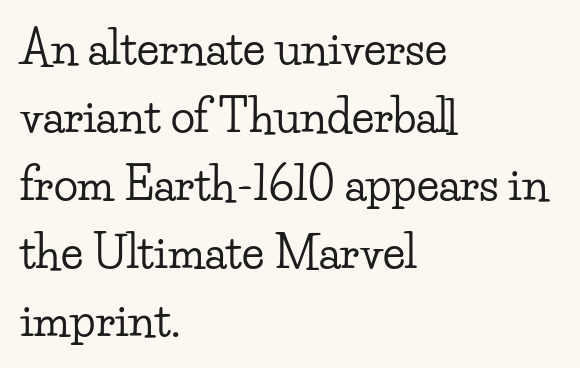
Q: Is the text italic (slanted)? A: No, it is upright.
Q: Is the typeface a serif or a sans-serif typeface? A: Serif.
Q: Is the text underlined? A: No.
Q: How is the paragraph aligned? A: Left-aligned.
Q: Is the spacing between letters normal or unusually wide? A: Normal.
Q: Is the spacing between lines tight, normal or loose? A: Normal.
Q: Width (condensed, normal, or wide)? A: Wide.
Q: Stroke contrast? A: Low.
Q: x-height? A: Small.
Q: Monospaced? A: No.
